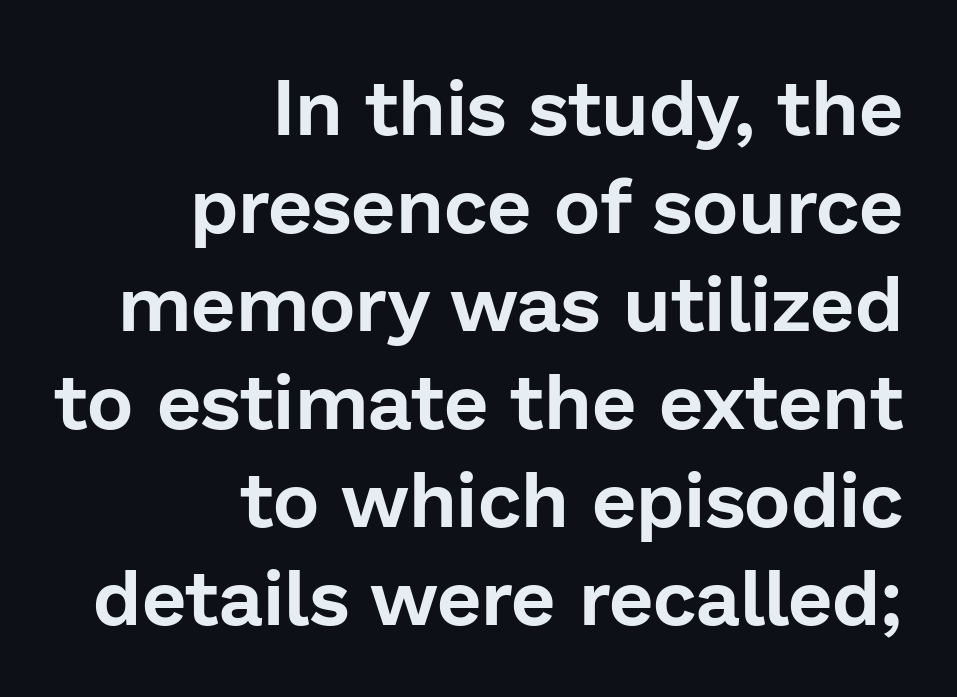
The image shows 79 px sans-serif type, upright; set right-aligned, line spacing 1.24x, normal letter spacing, not underlined; low stroke contrast and a medium x-height.
